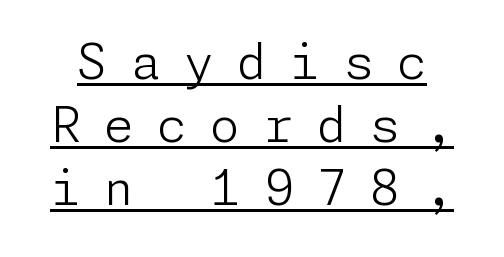
{"serif": "no", "italic": "no", "bold": "no", "weight": "light", "width": "normal", "stroke_contrast": "low", "x_height": "medium", "underline": "yes", "line_spacing": "normal", "line_spacing_ratio": 1.31, "letter_spacing": "wide", "letter_spacing_em": 0.49, "glyph_px": 48}
